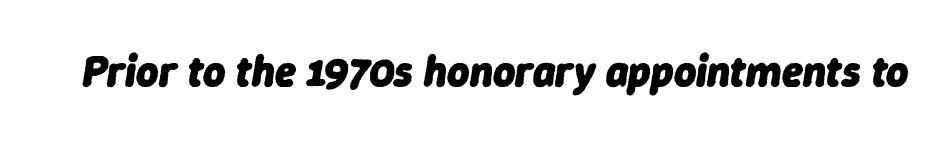
Short note: letters normally spaced. These lines are rendered in a variable-pitch font. The axis of the letterforms is tilted away from vertical. These lines carry a lot of weight — the face is fully bold. This rendering features lettering with no underline.
